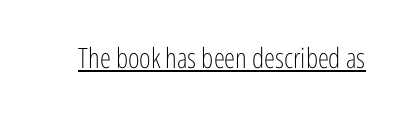
{"serif": "no", "italic": "no", "bold": "no", "weight": "light", "width": "condensed", "stroke_contrast": "low", "x_height": "medium", "monospaced": "no", "underline": "yes", "letter_spacing": "normal", "letter_spacing_em": 0.0, "glyph_px": 28}
